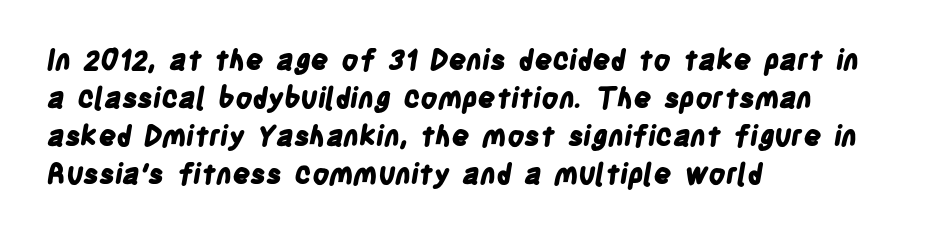
The image shows 28 px bold, condensed sans-serif type; set left-aligned, normal line spacing (1.36x), normal letter spacing, not underlined; low stroke contrast and a large x-height.
